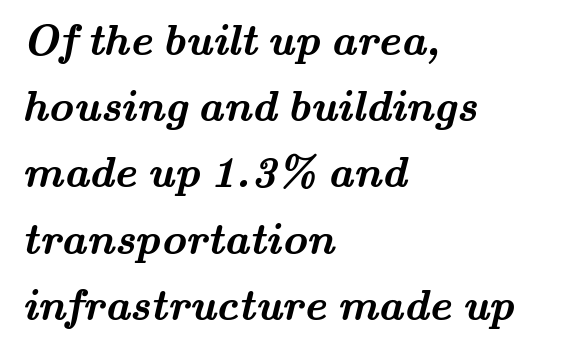
The image shows 43 px semibold, wide serif type; set left-aligned, normal line spacing (1.54x), normal letter spacing, not underlined; medium stroke contrast and a small x-height.
